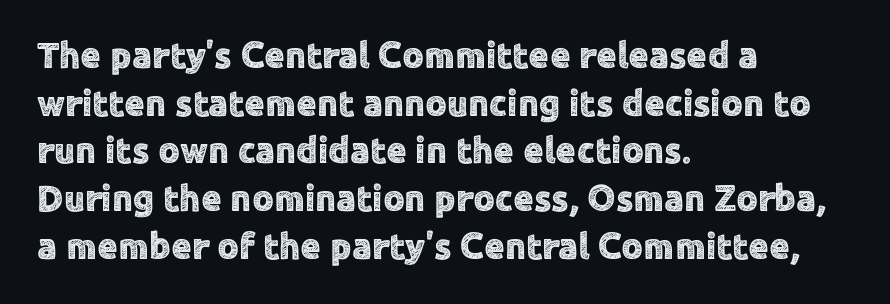
{"serif": "no", "italic": "no", "width": "normal", "x_height": "medium", "monospaced": "no", "underline": "no", "align": "left", "line_spacing": "normal", "line_spacing_ratio": 1.29, "letter_spacing": "normal", "letter_spacing_em": 0.0, "glyph_px": 37}
